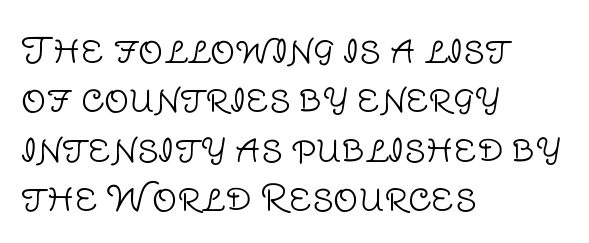
{"serif": "no", "bold": "no", "weight": "light", "width": "normal", "stroke_contrast": "low", "x_height": "large", "monospaced": "no", "underline": "no", "align": "left", "line_spacing": "normal", "line_spacing_ratio": 1.41, "letter_spacing": "normal", "letter_spacing_em": 0.0, "glyph_px": 35}
